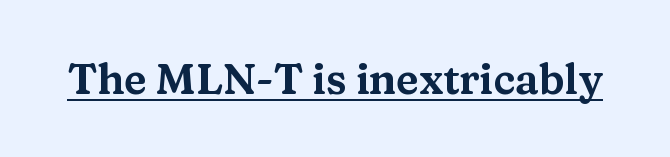
{"serif": "yes", "italic": "no", "width": "wide", "stroke_contrast": "medium", "x_height": "medium", "monospaced": "no", "underline": "yes", "letter_spacing": "normal", "letter_spacing_em": 0.0, "glyph_px": 42}
